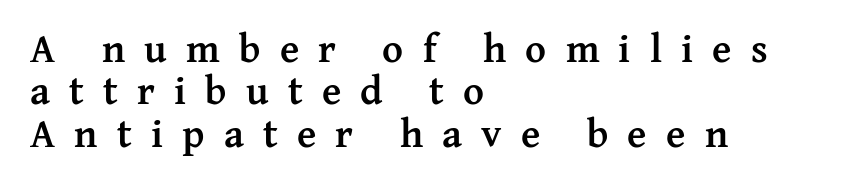
Q: Is the text bold? A: Yes.
Q: Is the text italic (slanted)? A: No, it is upright.
Q: Is the typeface a serif or a sans-serif typeface? A: Serif.
Q: Is the text underlined? A: No.
Q: How is the paragraph aligned? A: Left-aligned.
Q: Is the spacing between letters normal or unusually wide? A: Unusually wide.
Q: Is the spacing between lines tight, normal or loose? A: Tight.
Q: Width (condensed, normal, or wide)? A: Normal.
Q: Stroke contrast? A: Medium.
Q: x-height? A: Medium.
Q: Monospaced? A: No.
